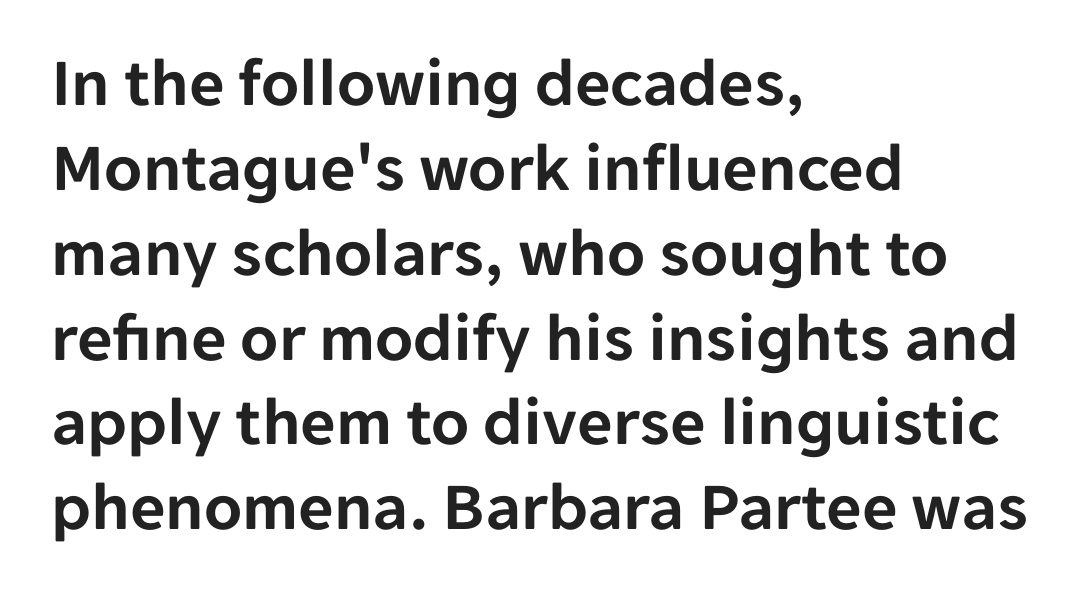
Has an underline been added? It has not. When letters stand straight like this, we call the style roman or upright. Reading down the block, your eye returns to a fixed left position each line. Spacing verdict: proportional, widths tailored to each character. Regarding serifs, this sample does without them. Honestly, the letter spacing is just normal — you wouldn't notice it.
